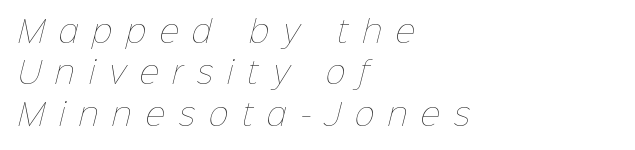
{"bold": "no", "weight": "thin", "width": "normal", "stroke_contrast": "low", "x_height": "medium", "monospaced": "no", "underline": "no", "align": "left", "line_spacing": "normal", "line_spacing_ratio": 1.38, "letter_spacing": "wide", "letter_spacing_em": 0.47, "glyph_px": 30}
